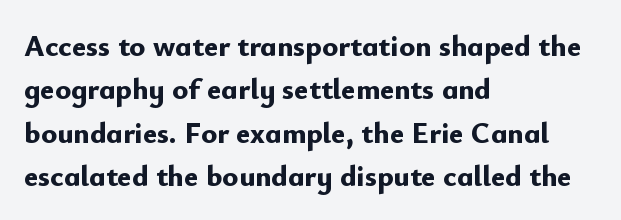
{"serif": "no", "italic": "no", "bold": "yes", "weight": "bold", "width": "normal", "stroke_contrast": "low", "x_height": "small", "monospaced": "no", "underline": "no", "align": "left", "line_spacing": "normal", "line_spacing_ratio": 1.45, "letter_spacing": "normal", "letter_spacing_em": 0.0, "glyph_px": 30}
